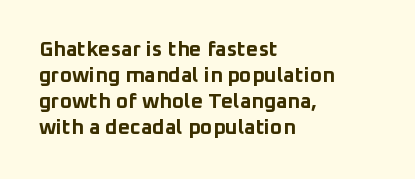
The image shows 21 px bold type, upright; set left-aligned, line spacing 1.24x, normal letter spacing, not underlined.
